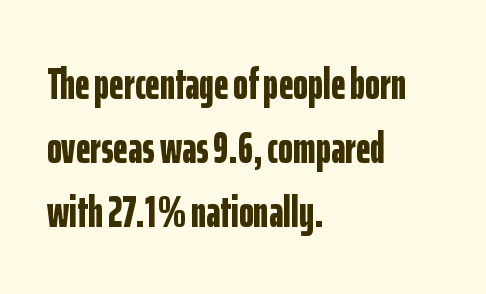
The image shows 45 px bold, condensed sans-serif type, upright; set left-aligned, normal line spacing (1.42x), normal letter spacing, not underlined; low stroke contrast and a medium x-height.
